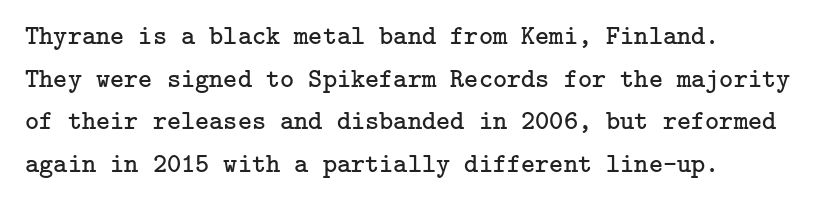
Q: Is the text bold? A: No.
Q: Is the text italic (slanted)? A: No, it is upright.
Q: Is the text underlined? A: No.
Q: How is the paragraph aligned? A: Left-aligned.
Q: Is the spacing between letters normal or unusually wide? A: Normal.
Q: Is the spacing between lines tight, normal or loose? A: Normal.
